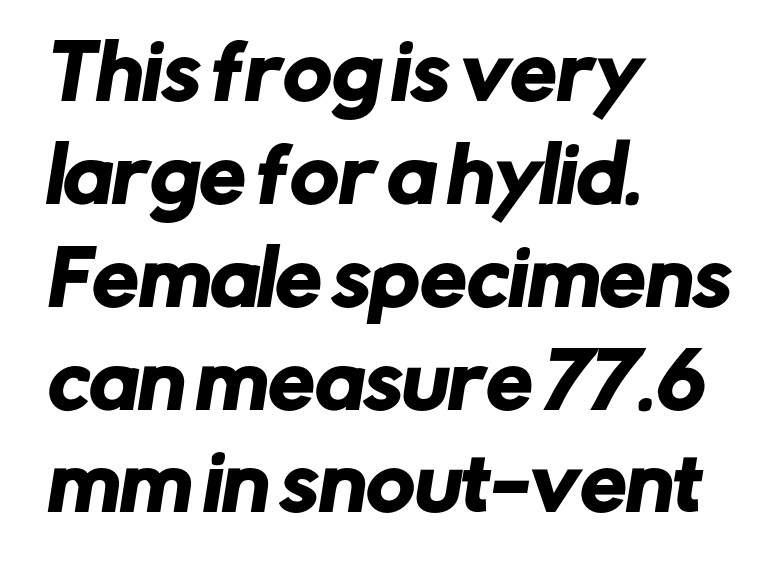
Rule under the text: the space is simply empty. A typesetter would call this proportional, since set widths differ per character. The designer went with a sans here, leaving each stem footless. Horizontal alignment here is leftward, the default for most running prose. There is no visible air inserted between adjacent glyphs. Successive baselines arrive at the customary interval.
